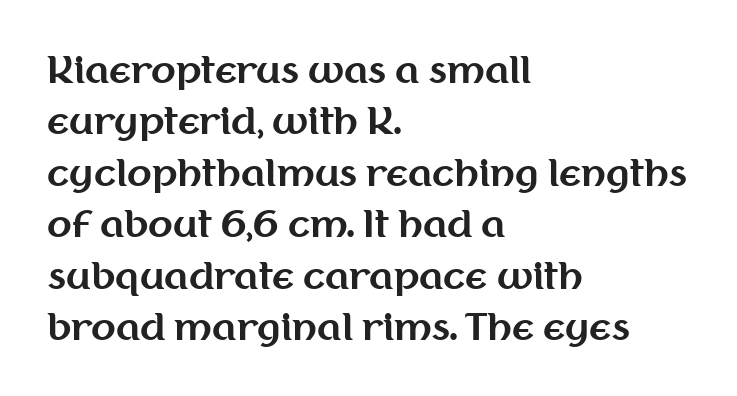
Short note: letters normally spaced. Its strokes are broad and dark, the hallmark of bold type. Think of a printed novel: that variable character pitch is what you see here. Observe the absence of serifs on each vertical stroke in this sample.
